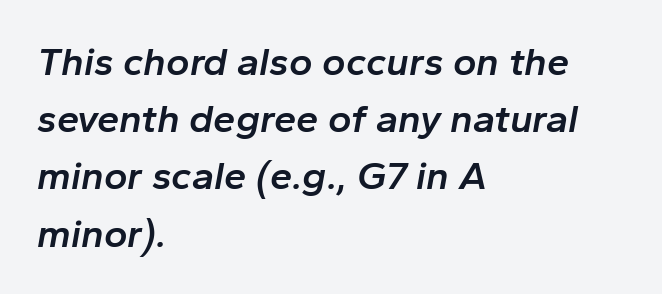
Spacing verdict: proportional, widths tailored to each character. Does the leading feel generous? No, just average. Descenders hang freely into open space. The horizontal fit of the characters is conventional and even. These words are printed semibold, heavier than regular yet not bold.
